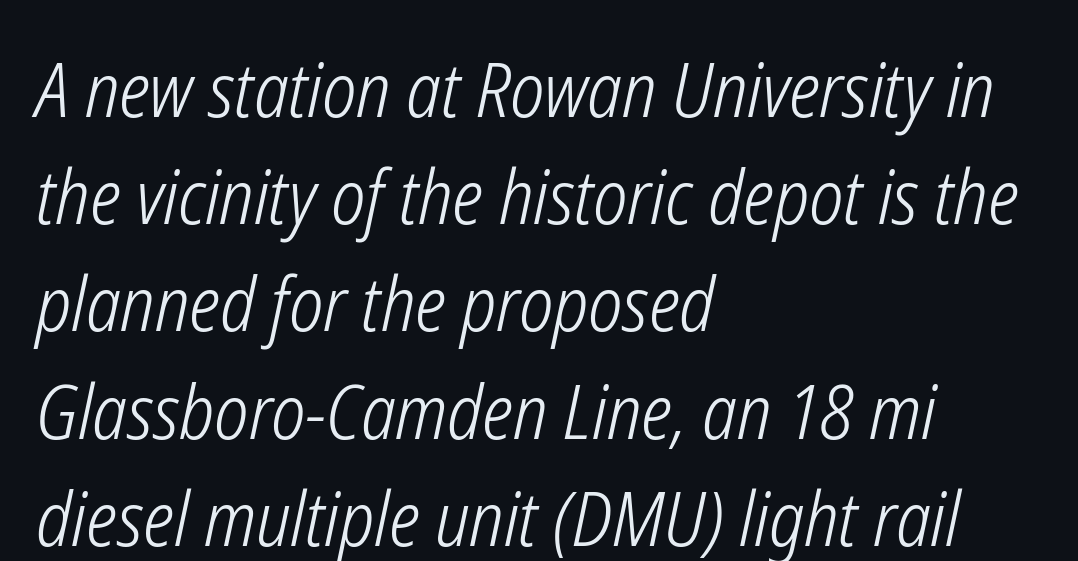
{"italic": "yes", "lean": "right", "slant_degrees": 12, "bold": "no", "weight": "light", "width": "condensed", "stroke_contrast": "low", "x_height": "medium", "monospaced": "no", "underline": "no", "align": "left", "line_spacing": "normal", "line_spacing_ratio": 1.43, "letter_spacing": "normal", "letter_spacing_em": 0.0, "glyph_px": 75}
